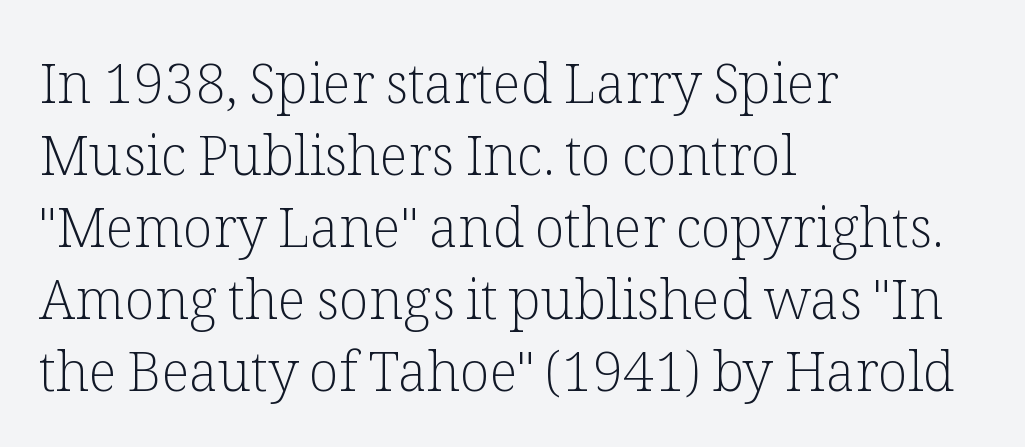
{"serif": "yes", "italic": "no", "bold": "no", "weight": "light", "width": "normal", "stroke_contrast": "low", "x_height": "medium", "monospaced": "no", "underline": "no", "align": "left", "line_spacing": "normal", "line_spacing_ratio": 1.31, "letter_spacing": "normal", "letter_spacing_em": 0.0, "glyph_px": 55}
